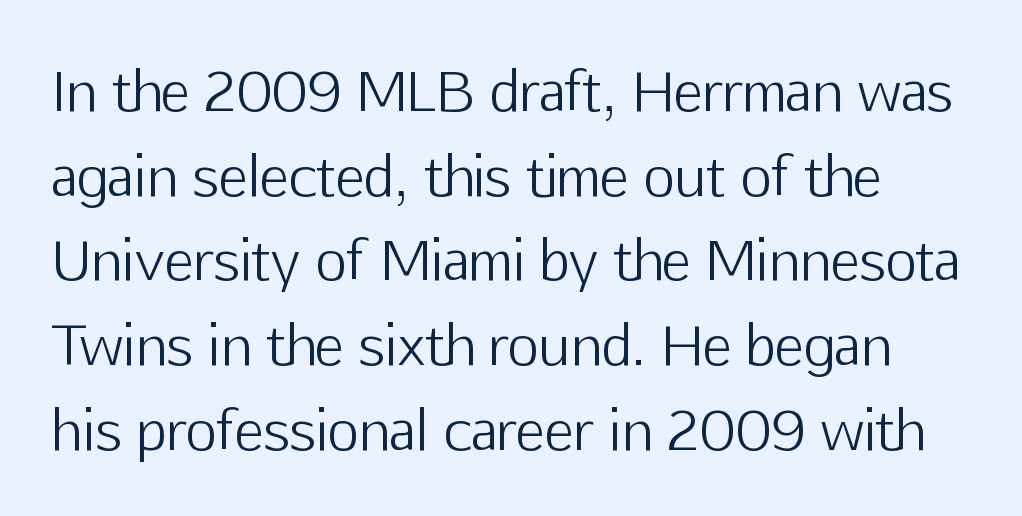
The image shows 55 px light sans-serif type, upright; set normal line spacing (1.54x), normal letter spacing, not underlined; low stroke contrast and a medium x-height.
